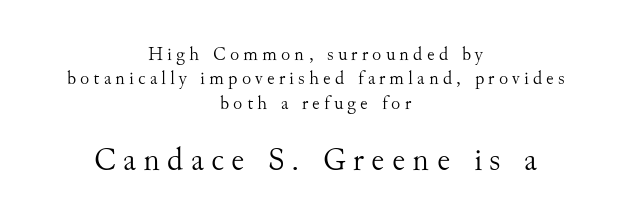
The image shows 33 px light serif type, upright; set centered, normal line spacing (1.28x), unusually wide letter spacing (+0.22 em), not underlined; the second (bottom) block is 1.74x larger; medium stroke contrast and a small x-height.
